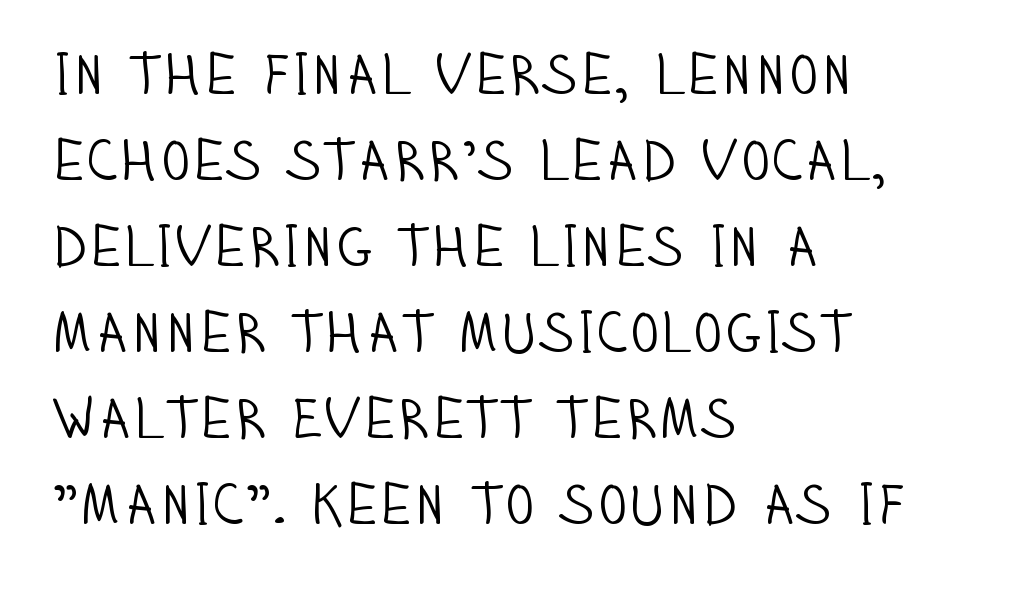
Q: Is the text bold? A: No.
Q: Is the text italic (slanted)? A: No, it is upright.
Q: Is the typeface a serif or a sans-serif typeface? A: Sans-serif.
Q: Is the text underlined? A: No.
Q: How is the paragraph aligned? A: Left-aligned.
Q: Is the spacing between letters normal or unusually wide? A: Normal.
Q: Is the spacing between lines tight, normal or loose? A: Normal.
Q: Width (condensed, normal, or wide)? A: Condensed.
Q: Stroke contrast? A: Low.
Q: x-height? A: Large.
Q: Monospaced? A: No.
